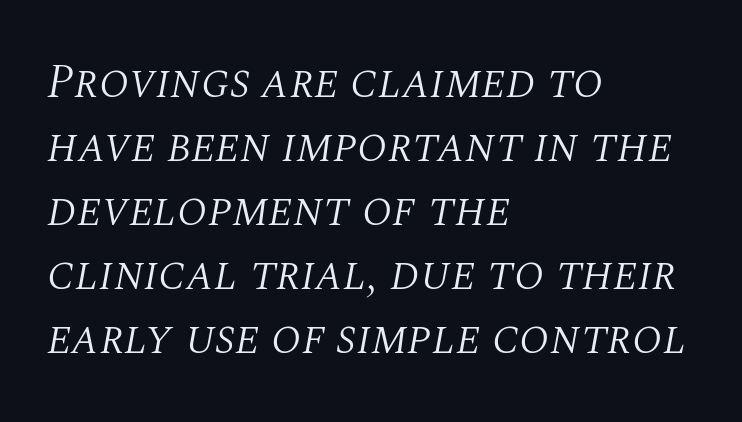
Descender tails drop into unmarked territory. Inter-character spacing is left at the font's built-in metrics. Think of a printed novel: that variable character pitch is what you see here. This is serif lettering, the kind often seen in printed books.
